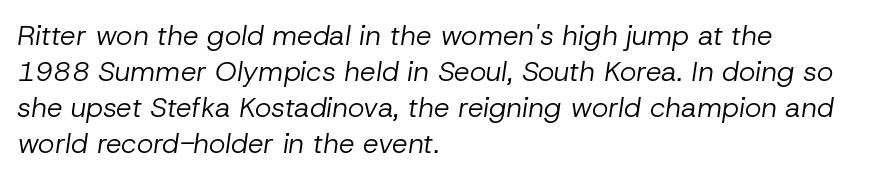
{"italic": "yes", "lean": "right", "slant_degrees": 8, "bold": "no", "weight": "regular", "width": "normal", "stroke_contrast": "low", "x_height": "medium", "monospaced": "no", "underline": "no", "align": "left", "line_spacing": "normal", "line_spacing_ratio": 1.28, "letter_spacing": "normal", "letter_spacing_em": 0.0, "glyph_px": 28}
